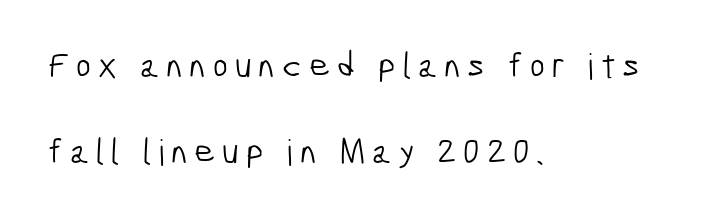
{"serif": "no", "bold": "no", "weight": "light", "width": "condensed", "stroke_contrast": "low", "x_height": "medium", "monospaced": "no", "underline": "no", "align": "left", "line_spacing": "loose", "line_spacing_ratio": 2.38, "glyph_px": 36}
